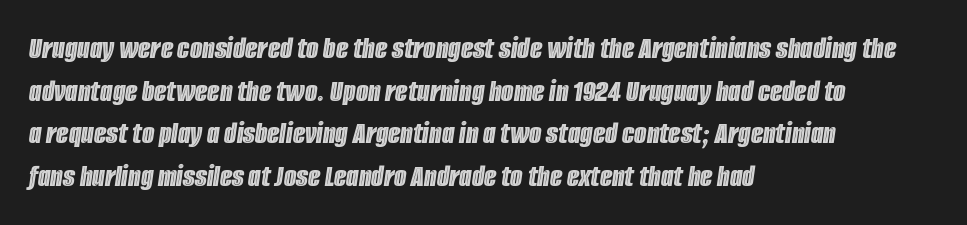
{"italic": "yes", "lean": "right", "slant_degrees": 8, "width": "condensed", "x_height": "large", "monospaced": "no", "underline": "no", "align": "left", "line_spacing": "normal", "line_spacing_ratio": 1.33, "letter_spacing": "normal", "letter_spacing_em": 0.0, "glyph_px": 32}
